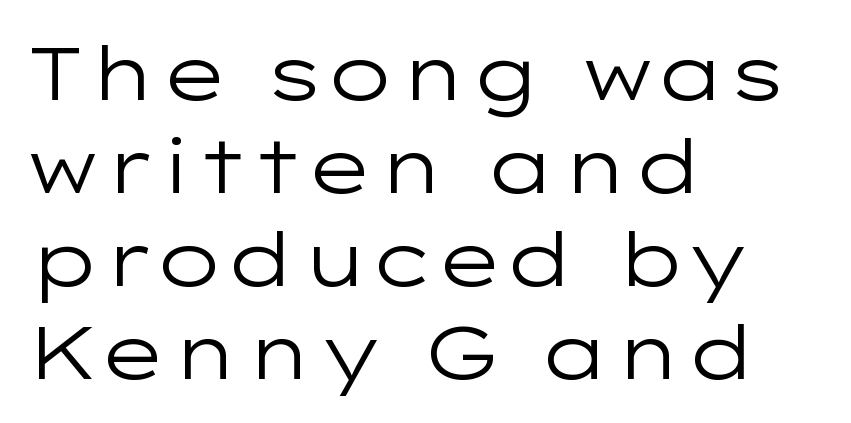
Q: Is the text bold? A: No.
Q: Is the text italic (slanted)? A: No, it is upright.
Q: Is the typeface a serif or a sans-serif typeface? A: Sans-serif.
Q: Is the text underlined? A: No.
Q: How is the paragraph aligned? A: Left-aligned.
Q: Is the spacing between letters normal or unusually wide? A: Normal.
Q: Width (condensed, normal, or wide)? A: Wide.
Q: Stroke contrast? A: Low.
Q: x-height? A: Medium.
Q: Monospaced? A: No.
